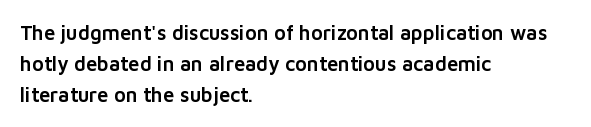
Q: Is the text italic (slanted)? A: No, it is upright.
Q: Is the text underlined? A: No.
Q: How is the paragraph aligned? A: Left-aligned.
Q: Is the spacing between letters normal or unusually wide? A: Normal.
Q: Is the spacing between lines tight, normal or loose? A: Normal.
